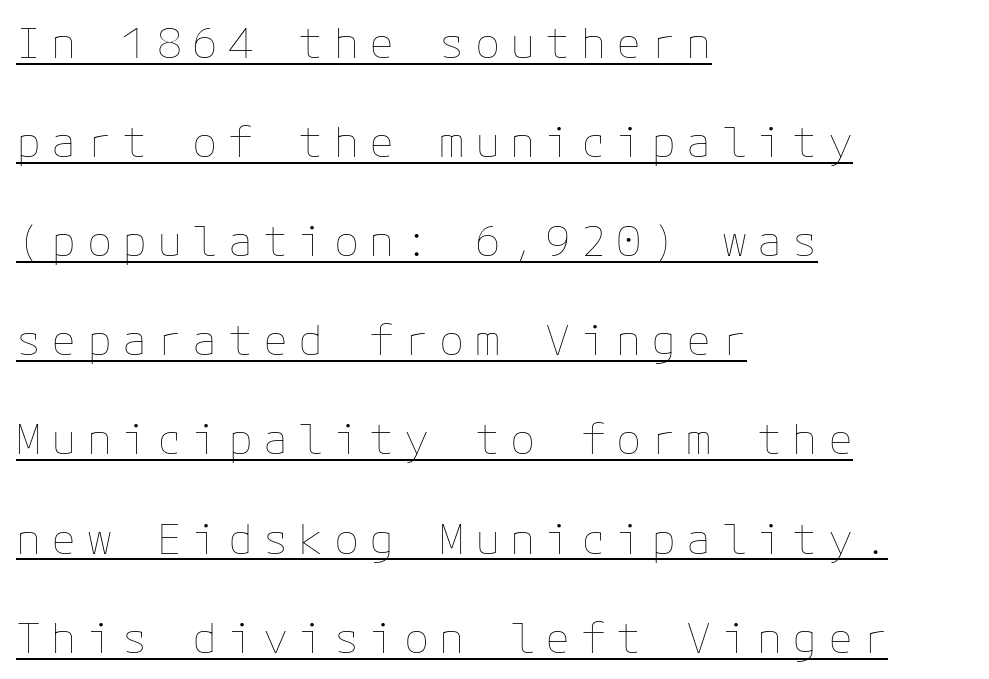
Q: Is the text bold? A: No.
Q: Is the text italic (slanted)? A: No, it is upright.
Q: Is the text underlined? A: Yes.
Q: How is the paragraph aligned? A: Left-aligned.
Q: Is the spacing between letters normal or unusually wide? A: Unusually wide.
Q: Is the spacing between lines tight, normal or loose? A: Loose.
Q: Width (condensed, normal, or wide)? A: Normal.
Q: Stroke contrast? A: Low.
Q: x-height? A: Medium.
